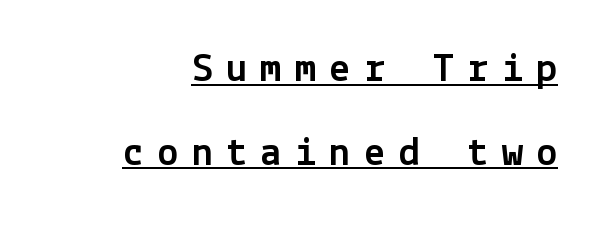
Has an underline been added? It has. The rendering shows plain stroke endings on the letterforms — a sans-serif design. The passage shown has open, widely tracked lettering throughout. You could fit nearly another row in the gap between these rows.
